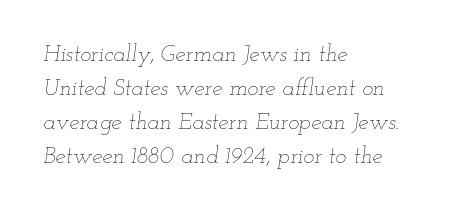
A light-to-regular cut is what we see here. Look at the tracking — it's just the regular setting, nothing added. Is the type slanted? Yes — the strokes lean at a clear angle. Horizontal bands of white between lines are of average thickness. Every row of glyphs begins at an identical x-position on the left.
